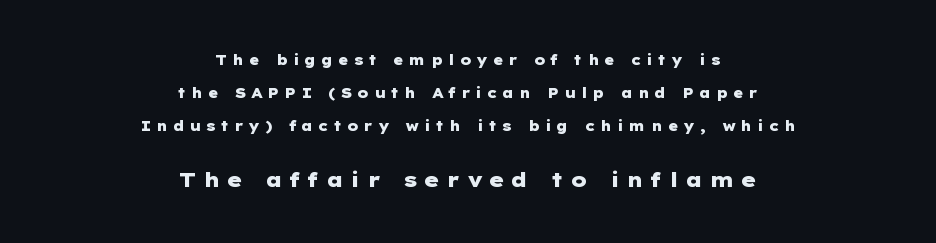
Q: Is the text bold? A: Yes.
Q: Is the text italic (slanted)? A: No, it is upright.
Q: Is the text underlined? A: No.
Q: How is the paragraph aligned? A: Centered.
Q: Is the spacing between letters normal or unusually wide? A: Unusually wide.
Q: Is the spacing between lines tight, normal or loose? A: Loose.
Q: Which block of text is set in a larger size, the first (top) or the second (bottom)? A: The second (bottom) one.
